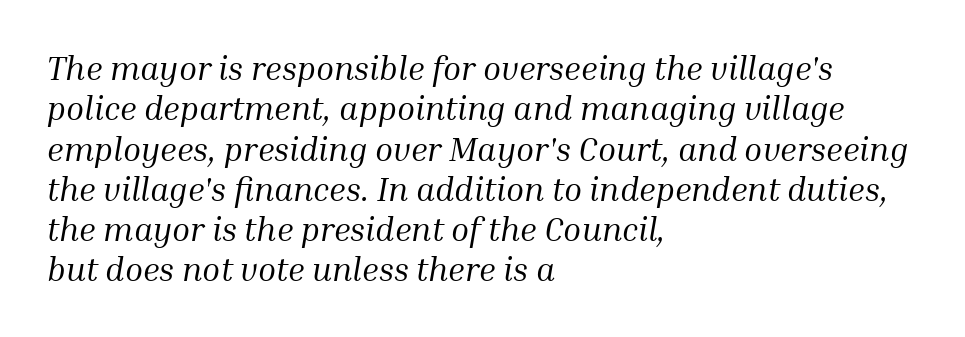
The image shows 33 px regular-weight serif type, italic (leaning right); set left-aligned, line spacing 1.22x, normal letter spacing, not underlined; medium stroke contrast and a medium x-height.
